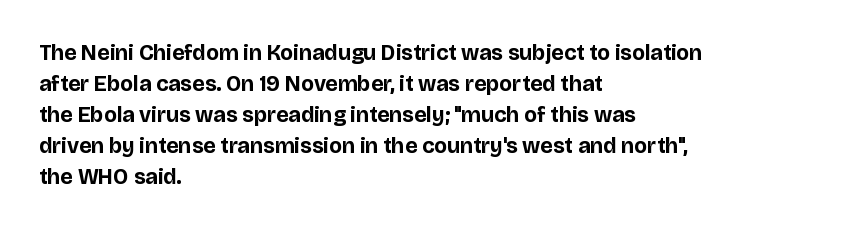
Q: Is the text bold? A: Yes.
Q: Is the text italic (slanted)? A: No, it is upright.
Q: Is the text underlined? A: No.
Q: How is the paragraph aligned? A: Left-aligned.
Q: Is the spacing between letters normal or unusually wide? A: Normal.
Q: Is the spacing between lines tight, normal or loose? A: Normal.
